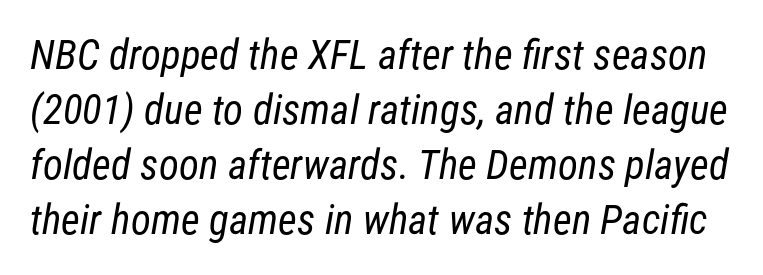
Bold? No — there's no thickening of the strokes. Just letters on the line, the space beneath them empty. Here the designer chose a conventional face with non-uniform glyph widths. Successive baselines arrive at the customary interval.
